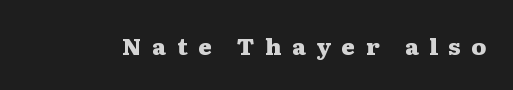
{"italic": "no", "bold": "yes", "underline": "no", "letter_spacing": "wide", "letter_spacing_em": 0.46, "glyph_px": 23}
